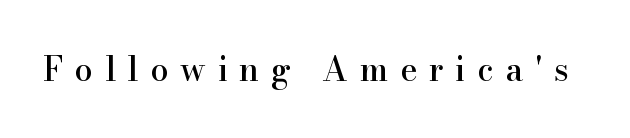
Q: Is the text italic (slanted)? A: No, it is upright.
Q: Is the typeface a serif or a sans-serif typeface? A: Serif.
Q: Is the text underlined? A: No.
Q: Is the spacing between letters normal or unusually wide? A: Unusually wide.
Q: Width (condensed, normal, or wide)? A: Normal.
Q: Stroke contrast? A: High.
Q: x-height? A: Small.
Q: Monospaced? A: No.
